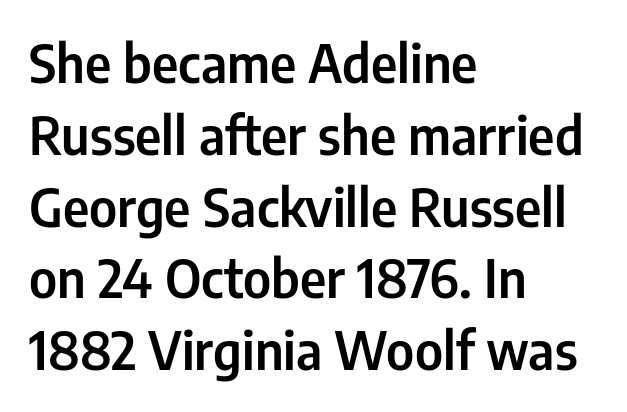
The image shows 52 px condensed sans-serif type, upright; set left-aligned, normal line spacing (1.38x), normal letter spacing, not underlined; low stroke contrast and a medium x-height.
